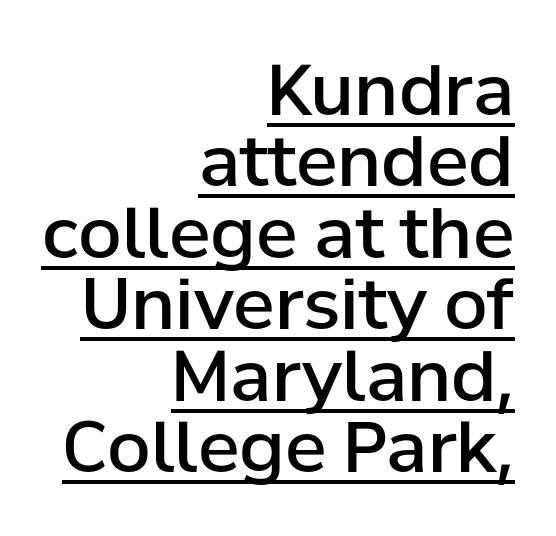
The passage shown is typed in a proportional face where columns would drift. Observe the ordinary spacing: letters are neighbours, not strangers. The face used here is a sans, in the tradition of grotesques and geometrics. The rendering anchors every line to the right-hand side. Line spacing here is tight. Characters remain perfectly vertical along every line.
